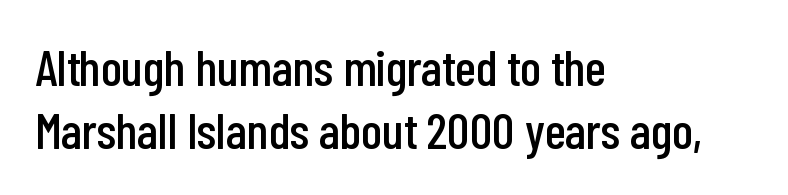
Q: Is the text italic (slanted)? A: No, it is upright.
Q: Is the typeface a serif or a sans-serif typeface? A: Sans-serif.
Q: Is the text underlined? A: No.
Q: How is the paragraph aligned? A: Left-aligned.
Q: Is the spacing between letters normal or unusually wide? A: Normal.
Q: Width (condensed, normal, or wide)? A: Condensed.
Q: Stroke contrast? A: Low.
Q: x-height? A: Medium.
Q: Monospaced? A: No.
